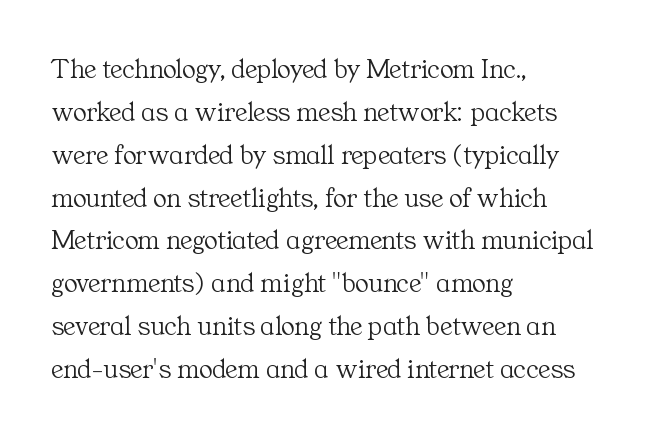
The image shows 28 px light serif type, upright; set left-aligned, normal line spacing (1.53x), normal letter spacing, not underlined; medium stroke contrast and a medium x-height.
